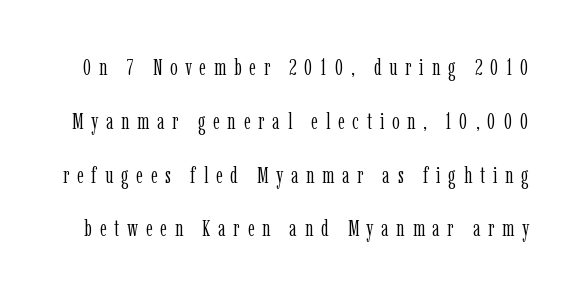
{"italic": "no", "bold": "no", "underline": "no", "line_spacing": "loose", "line_spacing_ratio": 2.34, "letter_spacing": "wide", "letter_spacing_em": 0.34, "glyph_px": 23}
